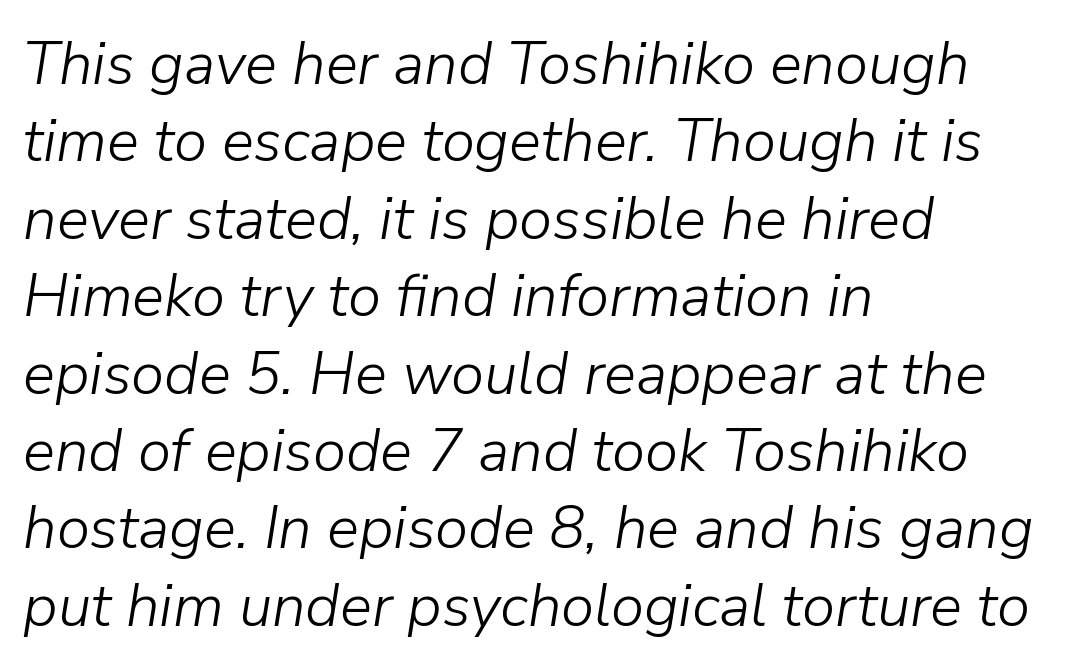
Q: Is the text bold? A: No.
Q: Is the text italic (slanted)? A: Yes, it leans right by about 9 degrees.
Q: Is the text underlined? A: No.
Q: How is the paragraph aligned? A: Left-aligned.
Q: Is the spacing between letters normal or unusually wide? A: Normal.
Q: Is the spacing between lines tight, normal or loose? A: Normal.
Q: Width (condensed, normal, or wide)? A: Normal.
Q: Stroke contrast? A: Low.
Q: x-height? A: Medium.
Q: Monospaced? A: No.
